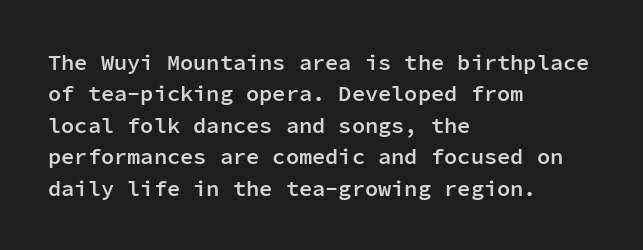
The image shows 22 px text type, upright; set left-aligned, normal line spacing (1.43x), normal letter spacing, not underlined.
